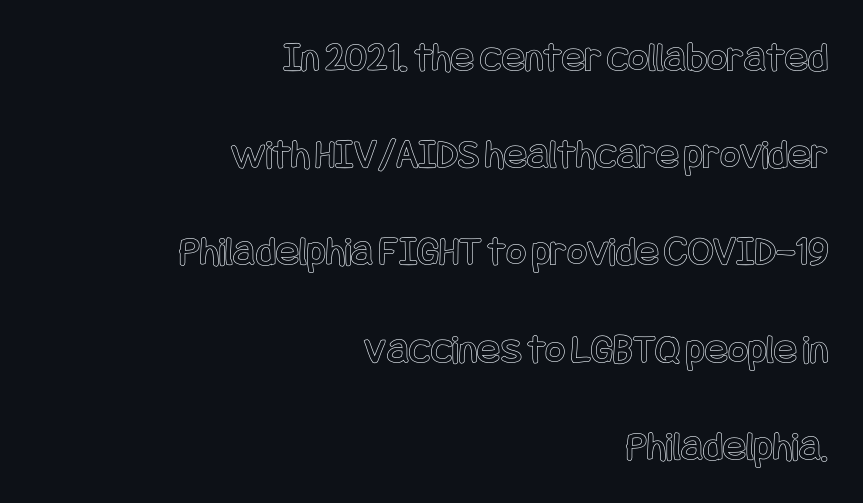
Rendered with straight, roman letterforms. Which margin do the lines hug? The right one — the left edge is uneven. Has an underline been added? It has not. Honestly, the letter spacing is just normal — you wouldn't notice it. Notice the wide empty band between every row — that's loose leading.
